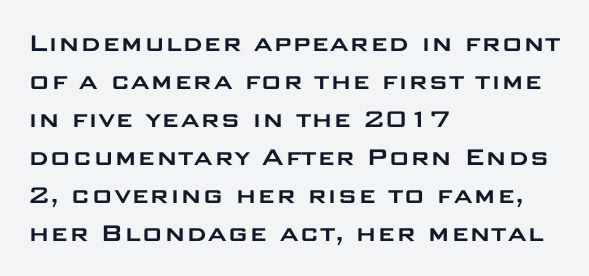
The image shows 29 px wide sans-serif type, upright; set left-aligned, normal line spacing (1.31x), normal letter spacing, not underlined; low stroke contrast and a large x-height.
